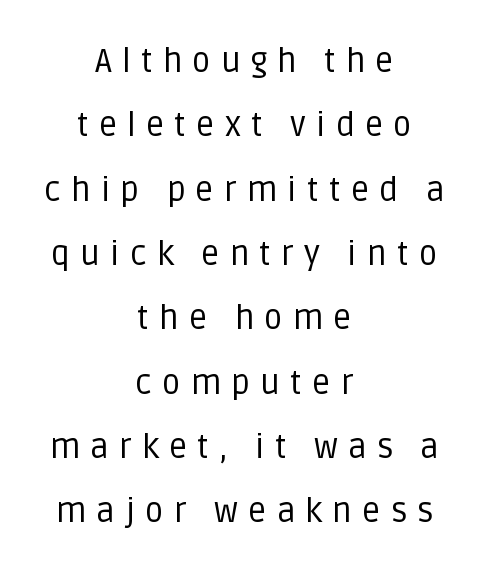
{"serif": "no", "italic": "no", "bold": "no", "weight": "regular", "width": "normal", "stroke_contrast": "low", "x_height": "large", "monospaced": "no", "underline": "no", "align": "center", "line_spacing": "loose", "line_spacing_ratio": 1.95, "letter_spacing": "wide", "letter_spacing_em": 0.3, "glyph_px": 33}
